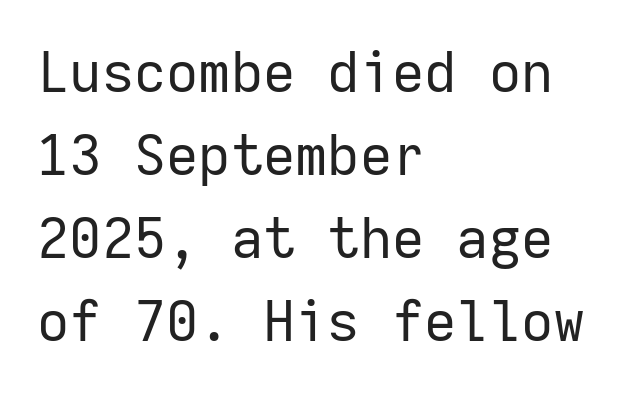
Q: Is the text bold? A: No.
Q: Is the text italic (slanted)? A: No, it is upright.
Q: Is the typeface a serif or a sans-serif typeface? A: Sans-serif.
Q: Is the text underlined? A: No.
Q: How is the paragraph aligned? A: Left-aligned.
Q: Is the spacing between letters normal or unusually wide? A: Normal.
Q: Is the spacing between lines tight, normal or loose? A: Normal.
Q: Width (condensed, normal, or wide)? A: Normal.
Q: Stroke contrast? A: Low.
Q: x-height? A: Medium.
Q: Monospaced? A: Yes.
